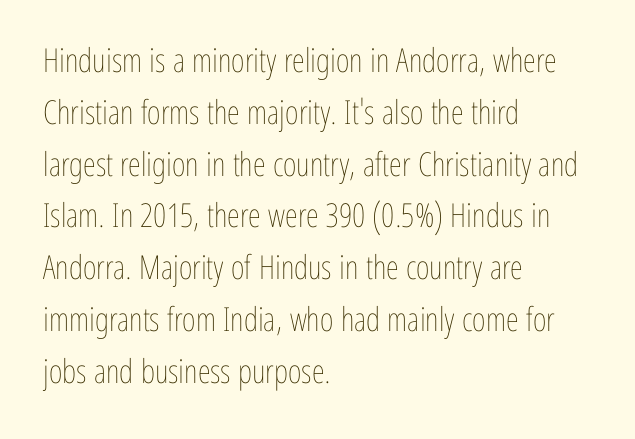
{"italic": "no", "bold": "no", "weight": "thin", "width": "condensed", "stroke_contrast": "low", "x_height": "medium", "monospaced": "no", "underline": "no", "align": "left", "line_spacing": "normal", "line_spacing_ratio": 1.57, "letter_spacing": "normal", "letter_spacing_em": 0.0, "glyph_px": 33}
